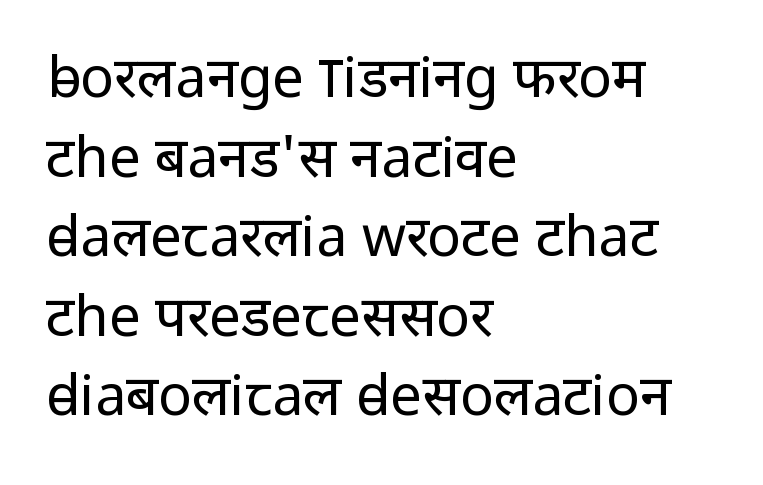
{"serif": "no", "italic": "no", "bold": "no", "weight": "regular", "width": "normal", "stroke_contrast": "low", "x_height": "medium", "monospaced": "no", "underline": "no", "align": "left", "line_spacing": "normal", "line_spacing_ratio": 1.42, "letter_spacing": "normal", "letter_spacing_em": 0.0, "glyph_px": 56}
